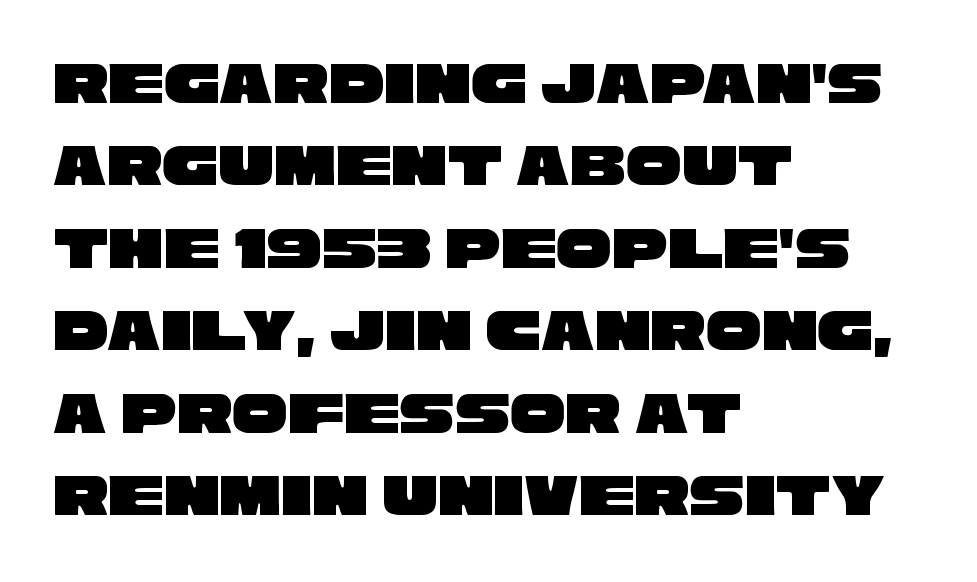
The letters sit at their default tracking, neither squeezed nor spread. You could not count columns in this text — the font is proportionally spaced. If you measured baseline to baseline, you'd find a middling distance. Caption: multi-line text, flush left, ragged right.
